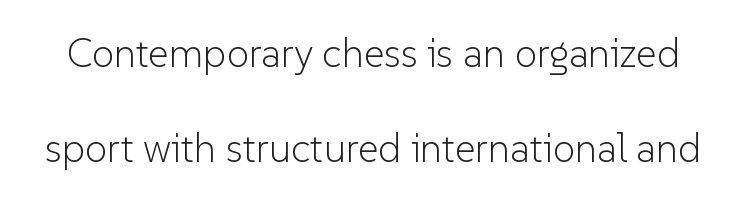
{"serif": "no", "italic": "no", "bold": "no", "weight": "light", "width": "normal", "stroke_contrast": "low", "x_height": "medium", "monospaced": "no", "underline": "no", "line_spacing": "loose", "line_spacing_ratio": 2.38, "letter_spacing": "normal", "letter_spacing_em": 0.0, "glyph_px": 40}
